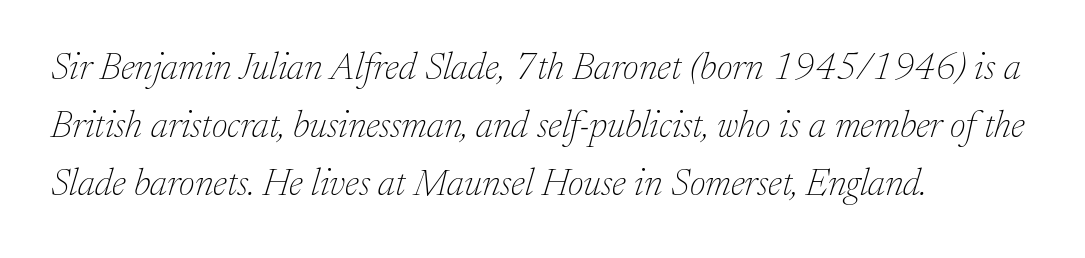
Check the space under the baseline: it is left empty. The weight would be labelled regular, book, light, or lighter still. Are there feet on the stems? There are — it's a serif. The typesetter chose a ragged-right arrangement here. Normally led — the rows are evenly, conventionally spaced. Look at the tracking — it's just the regular setting, nothing added.
